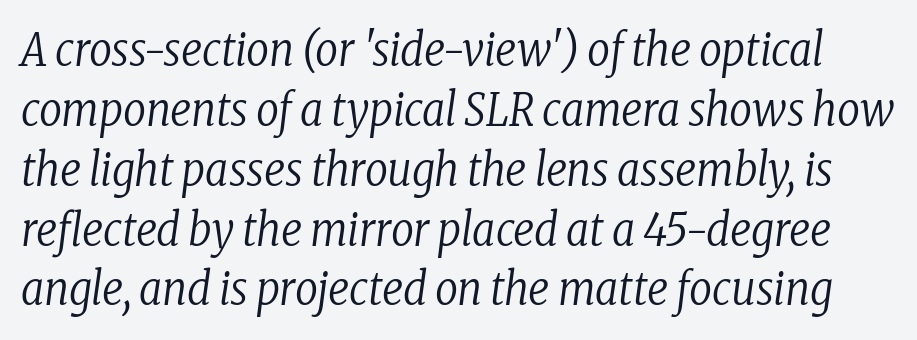
The image shows 45 px regular-weight, condensed serif type, italic (leaning right); set normal line spacing (1.33x), normal letter spacing, not underlined; low stroke contrast and a medium x-height.
